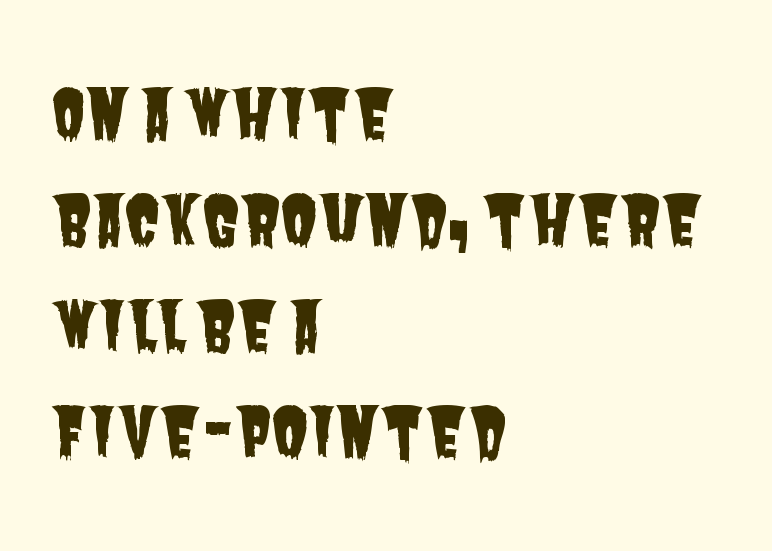
{"serif": "no", "width": "condensed", "stroke_contrast": "low", "x_height": "large", "monospaced": "no", "underline": "no", "align": "left", "line_spacing": "normal", "line_spacing_ratio": 1.58, "letter_spacing": "normal", "letter_spacing_em": 0.0, "glyph_px": 67}
